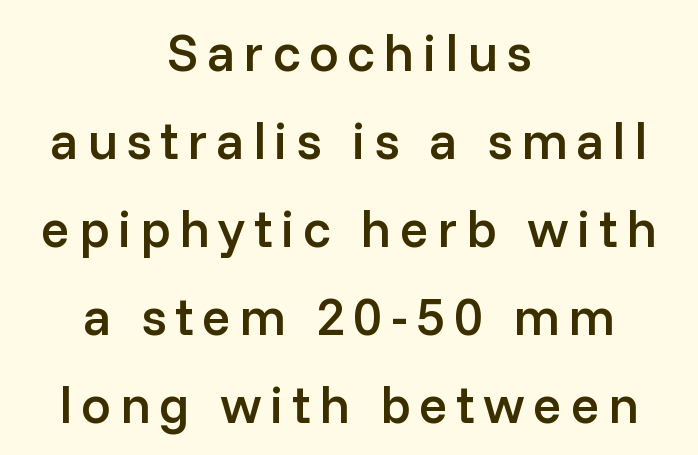
Line starts and ends both wander, symmetrically. Students, observe: this is what conventionally led text looks like. The area under the type is left untouched. These lines are rendered in a variable-pitch font. The axis of the letterforms is exactly vertical.
